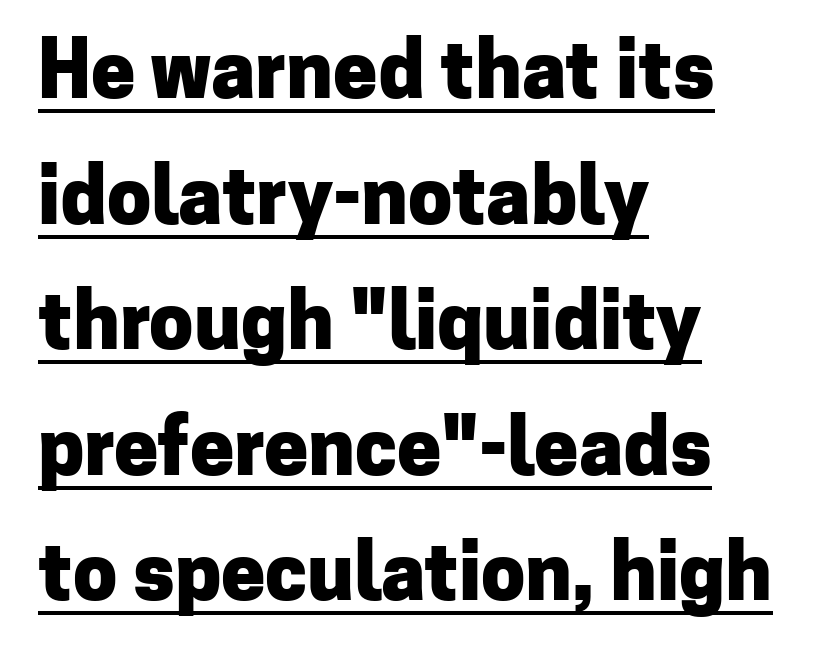
One glance says typical: line gaps are just what's usual. Grotesque or geometric, the face here clearly has no serifs. The letters advance in unequal steps, a hallmark of proportional type. There is no visible air inserted between adjacent glyphs. Notice how a bar underscores the lettering throughout. Every character sits straight up, as roman type does.
